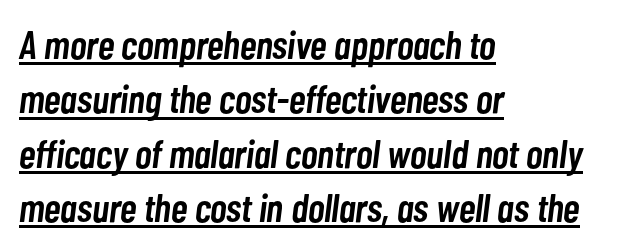
Standard letterfit; no display-style spreading of the glyphs. The passage shown leans; its letterforms are oblique. Do the characters align in a grid? No, the font is proportional. The setting favours the left margin, as ordinary paragraphs usually do. The vertical gap from one line to the next is medium.
